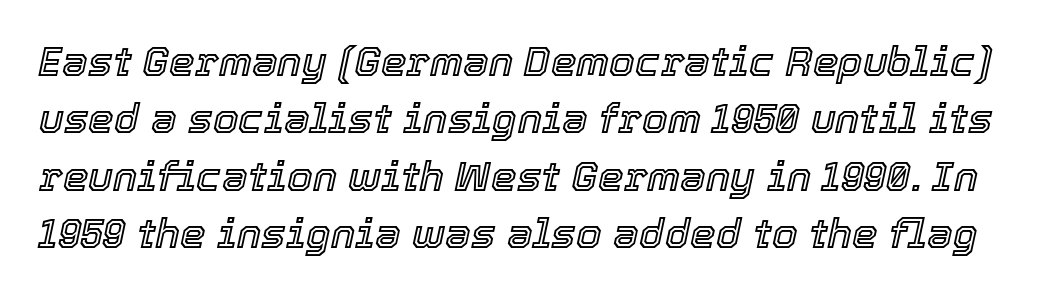
{"italic": "yes", "lean": "right", "slant_degrees": 12, "width": "normal", "x_height": "medium", "monospaced": "no", "underline": "no", "line_spacing": "normal", "line_spacing_ratio": 1.4, "letter_spacing": "normal", "letter_spacing_em": 0.0, "glyph_px": 41}
